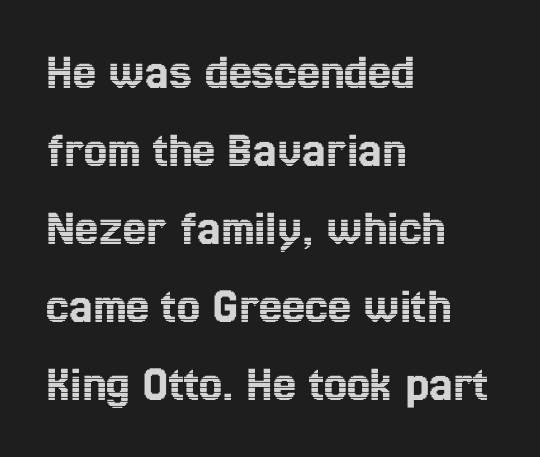
This sample uses plain, unmodified letter spacing. Honestly, there is no underline to notice here at all. The face used here is proportionally spaced, like ordinary book or web type. If you drew a ruler down the left edge, every line would touch it. The font's upright variant was chosen for this text. This sample keeps an unexceptional amount of space between lines.
